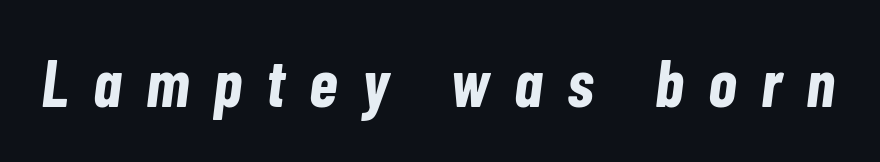
Q: Is the text bold? A: Yes.
Q: Is the text italic (slanted)? A: Yes, it leans right by about 7 degrees.
Q: Is the text underlined? A: No.
Q: Is the spacing between letters normal or unusually wide? A: Unusually wide.
Q: Width (condensed, normal, or wide)? A: Condensed.
Q: Stroke contrast? A: Low.
Q: x-height? A: Medium.
Q: Monospaced? A: No.
